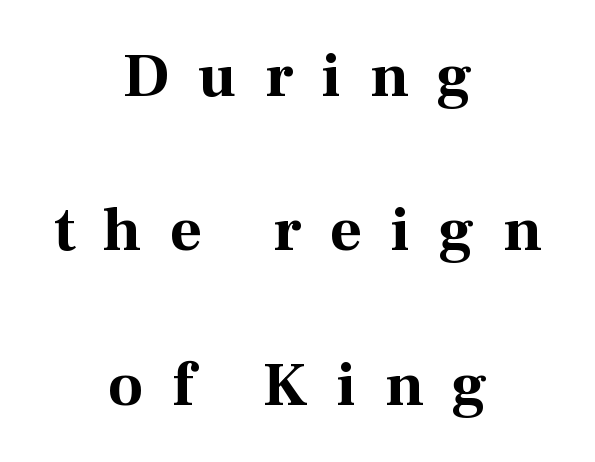
Ordinary non-slanted type is in use. Rows of type keep a wide berth in the vertical direction. The passage shown is typed in a proportional face where columns would drift. The letters are spread apart with noticeably loose tracking. Stroke terminals: seriffed.
